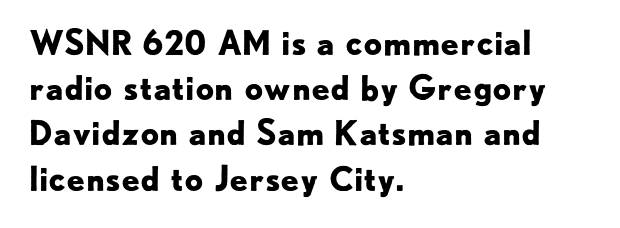
The gaps between neighbouring characters are ordinary and unremarkable. Regarding leading, the lines here are spaced in the standard way. These lines carry a lot of weight — the face is fully bold. Nothing sits at the stroke ends, so this counts as sans-serif. Type without underlining.
